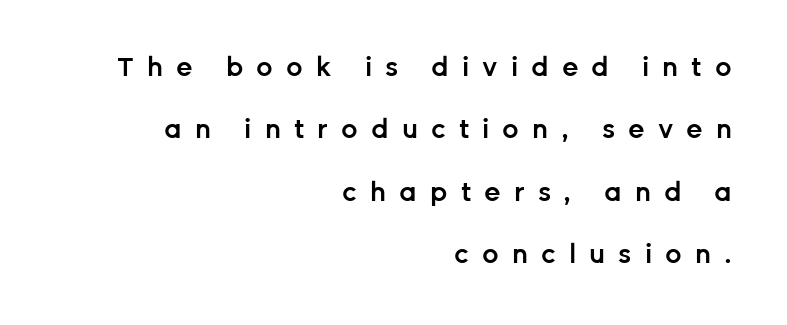
The rendering uses a semibold face; strokes are thickened but not to full bold. The paragraph has a hard right edge and a soft left edge. Letters rest on an invisible, unmarked baseline. This block would shrink considerably if given ordinary leading; it's expanded now. Honestly, the letter spacing is so wide it's the main thing you notice. Every stem runs plumb, perpendicular to the baseline.
